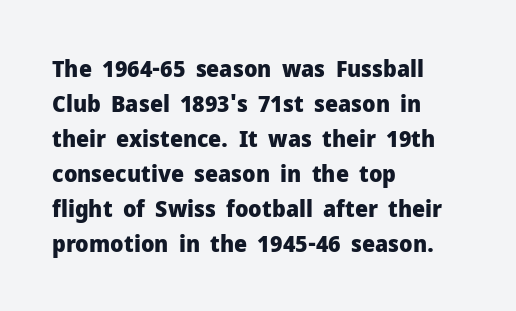
A normal amount of white space separates one row of letters from the next. The lines in this sample share a left origin and differ only in where they stop. Characters follow at the spacing the type designer built in. In terms of weight, the rendering is a true, heavy bold.
